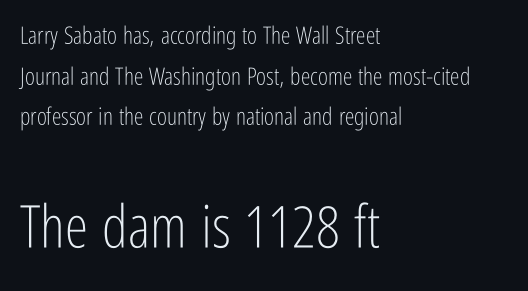
Larger block? The one below; the one above is distinctly smaller. The text was rendered using a sans face with plain stroke endings. Anything drawn beneath the words? Only blank space. No extra tracking has been applied to these lines. The text block is weighted toward the left margin, trailing off unevenly rightward.
